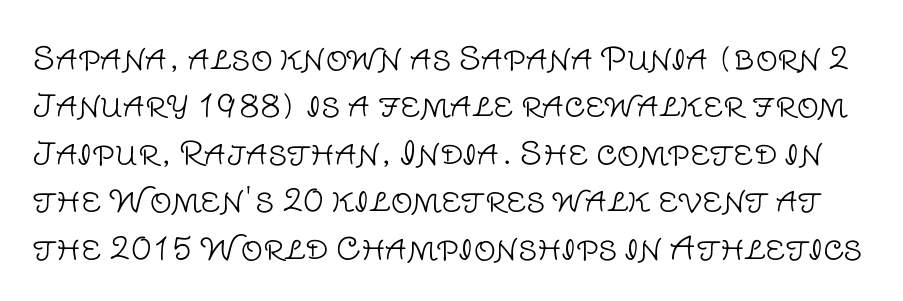
{"serif": "no", "bold": "no", "weight": "light", "width": "normal", "stroke_contrast": "low", "x_height": "large", "monospaced": "no", "underline": "no", "line_spacing": "normal", "line_spacing_ratio": 1.53, "letter_spacing": "normal", "letter_spacing_em": 0.0, "glyph_px": 31}
